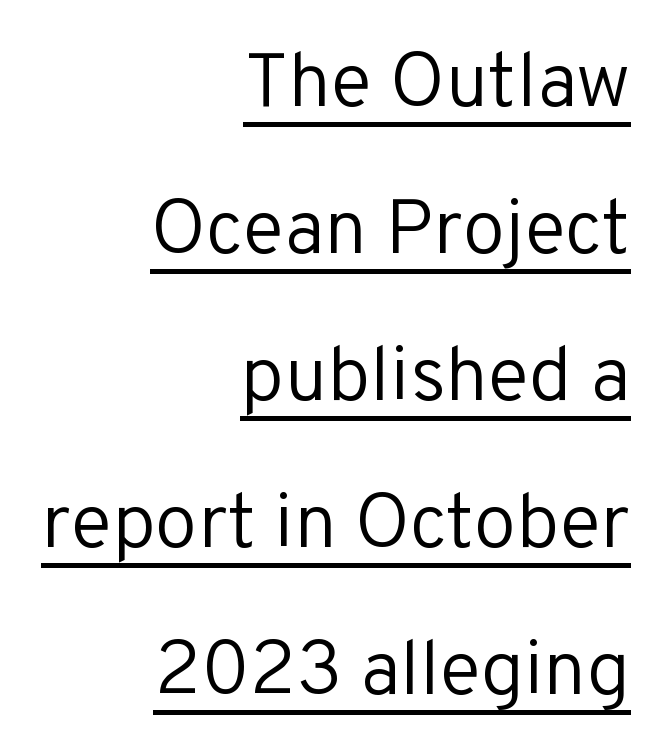
Does extra space separate the letters? No, they use regular spacing. Check the space under the baseline: a stroke is drawn there. The lines in this sample share a right terminus and differ only in where they begin. Quick note: interline space is abundant. The lettering holds an erect, upright posture throughout.
